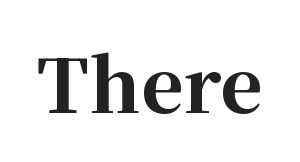
The image shows 74 px bold serif type, upright; set normal letter spacing, not underlined; high stroke contrast and a medium x-height.
